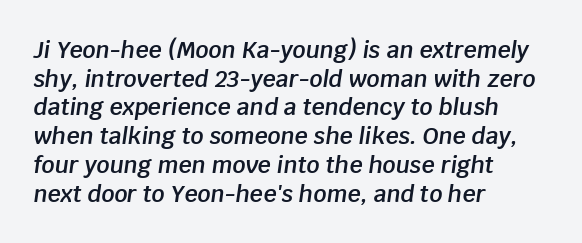
The image shows 23 px text type, italic (leaning right); set left-aligned, normal line spacing (1.25x), normal letter spacing, not underlined.
